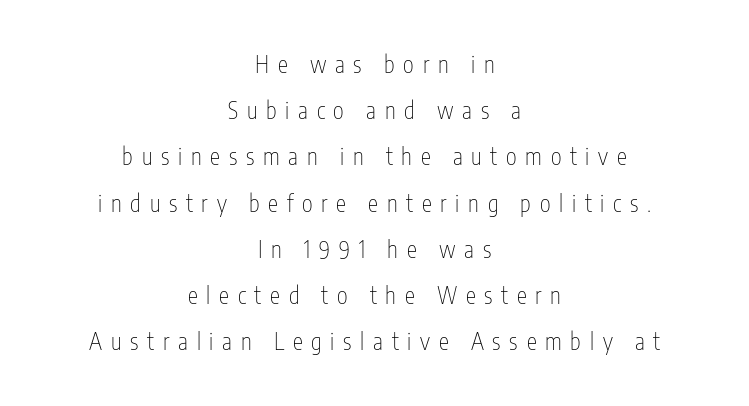
Does the leading feel generous? Absolutely, it's lavish. Counters stay open thanks to moderate or lighter strokes. The rendering positions every line midway between the sides. Every stem runs plumb, perpendicular to the baseline. Lines of text with bare space underneath.
